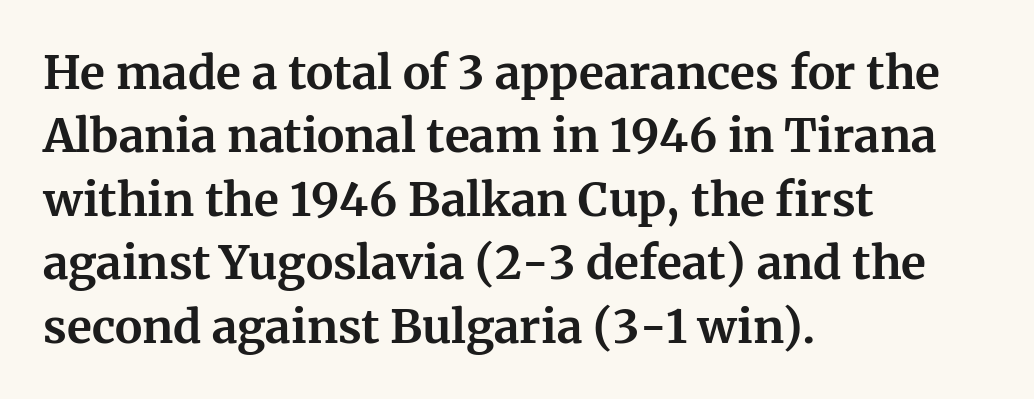
Regular leading. Short and long lines alike share a common starting point at left. Italic: no, the glyphs are upright roman. To sum up the face: it has serifs. The strip under each line holds only bare page.
